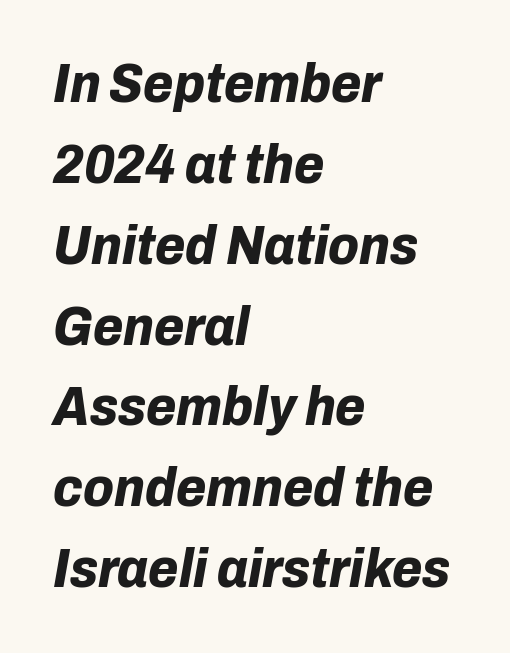
{"italic": "yes", "lean": "right", "slant_degrees": 10, "bold": "yes", "weight": "bold", "width": "normal", "stroke_contrast": "low", "x_height": "medium", "monospaced": "no", "underline": "no", "align": "left", "line_spacing": "normal", "line_spacing_ratio": 1.47, "letter_spacing": "normal", "letter_spacing_em": 0.0, "glyph_px": 55}
